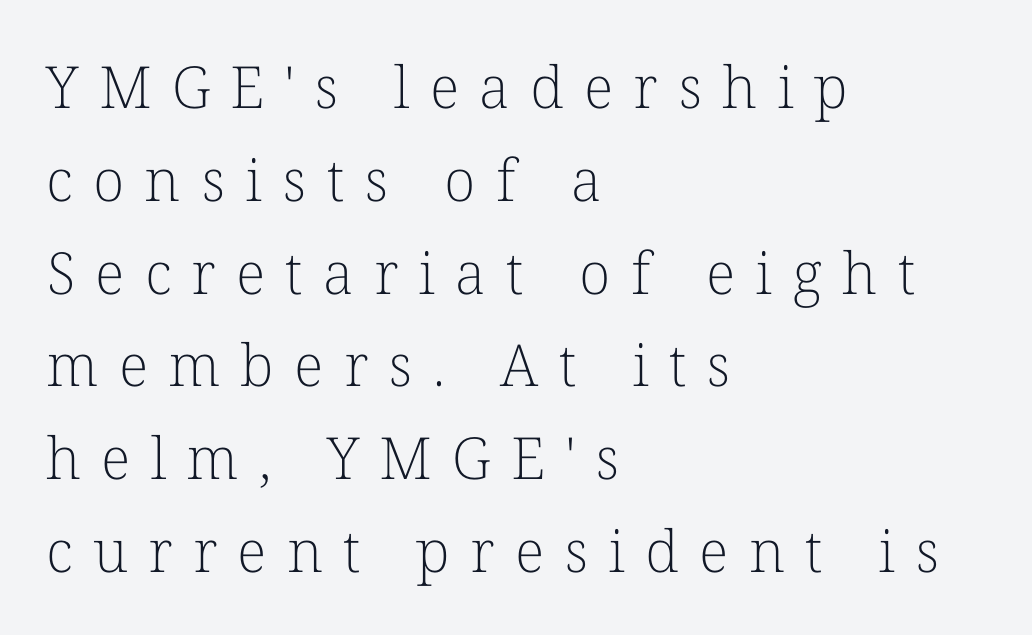
Stem width sits at or under what a default text font uses. Designer's note — italics off, roman on. The specimen omits any rule beneath the text block's lines. Glyph-to-glyph distance is far greater than everyday printed text.
